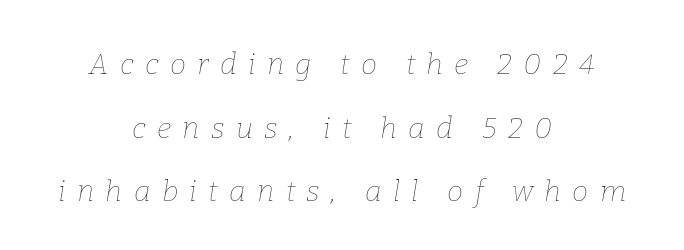
{"italic": "yes", "lean": "right", "slant_degrees": 9, "bold": "no", "weight": "thin", "width": "normal", "stroke_contrast": "low", "x_height": "medium", "monospaced": "no", "underline": "no", "align": "center", "line_spacing": "loose", "line_spacing_ratio": 2.19, "letter_spacing": "wide", "letter_spacing_em": 0.39, "glyph_px": 29}
